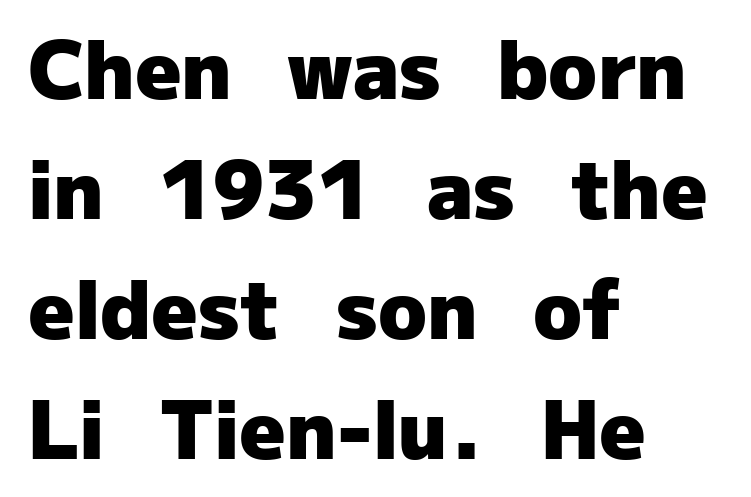
Q: Is the text bold? A: Yes.
Q: Is the text italic (slanted)? A: No, it is upright.
Q: Is the typeface a serif or a sans-serif typeface? A: Sans-serif.
Q: Is the text underlined? A: No.
Q: How is the paragraph aligned? A: Left-aligned.
Q: Is the spacing between letters normal or unusually wide? A: Normal.
Q: Is the spacing between lines tight, normal or loose? A: Normal.
Q: Width (condensed, normal, or wide)? A: Normal.
Q: Stroke contrast? A: Low.
Q: x-height? A: Medium.
Q: Monospaced? A: No.
